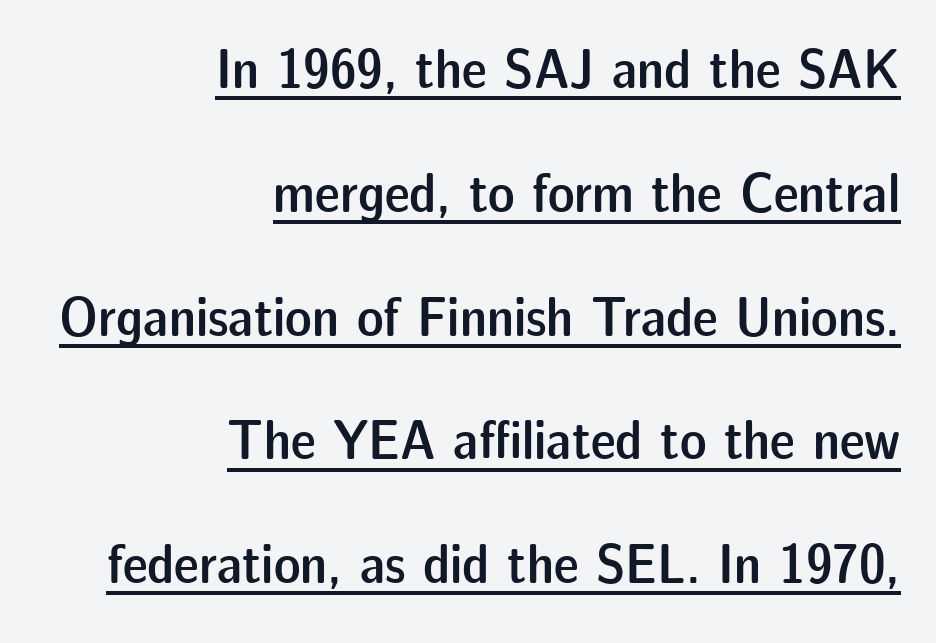
In terms of weight, the rendering is demibold, just under bold. Each line of the rendering has a horizontal stroke beneath the glyphs. A typesetter would call this proportional, since set widths differ per character. Unlike italic type, these characters show no tilt at all.
